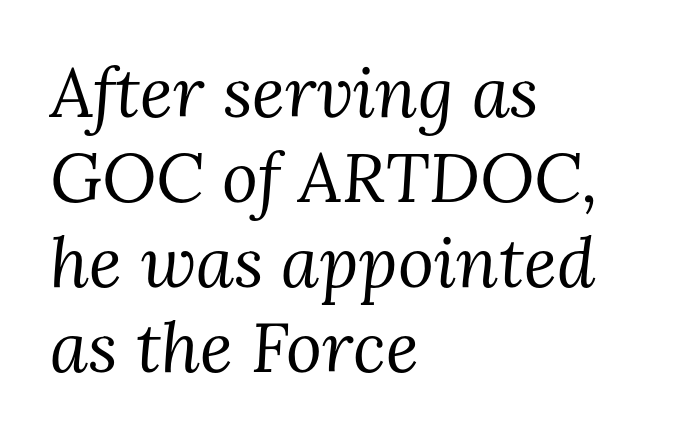
Unlike a clean sans, this face finishes its strokes with serifs. Stem width sits at or under what a default text font uses. The typography opts for an oblique posture over an upright one. Quick note: underline off. This rendering leaves character spacing at its baseline value. The passage shown is typed in a proportional face where columns would drift.
